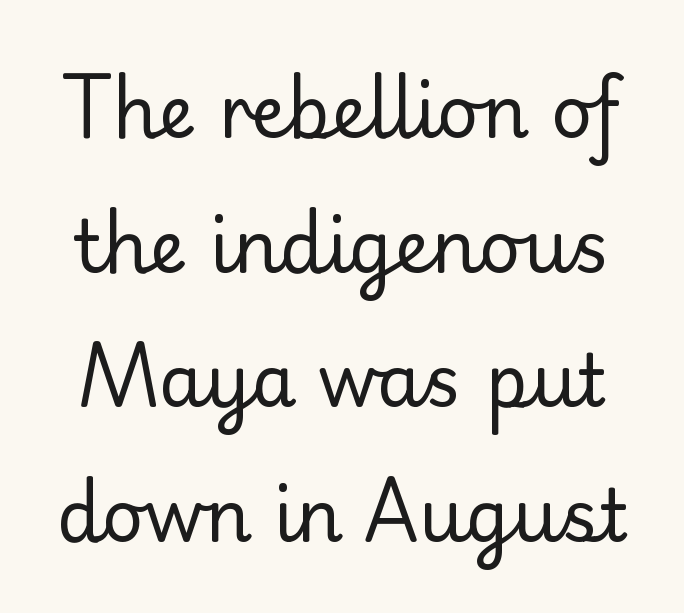
The image shows 72 px regular-weight sans-serif type, upright; set line spacing 1.87x, normal letter spacing, not underlined; low stroke contrast and a small x-height.
